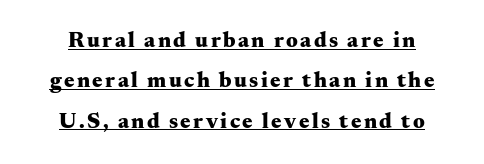
Stroke thickness is high; the sample reads as a true bold. Does a line run under the words? Yes, clearly. It's the straight-up-and-down kind of type.
